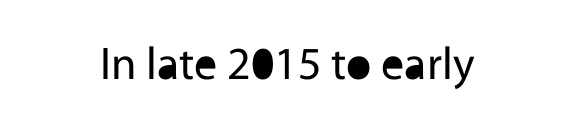
{"serif": "no", "italic": "no", "bold": "no", "weight": "regular", "width": "normal", "x_height": "medium", "monospaced": "no", "underline": "no", "letter_spacing": "normal", "letter_spacing_em": 0.0, "glyph_px": 46}
